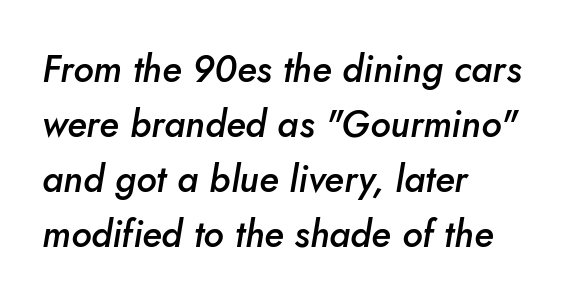
Lines of text with bare space underneath. Every character sits at an angle, as italics do. Honestly, the row spacing looks completely unremarkable. Typographic density is moderately raised because the face is semibold. The face used here is proportionally spaced, like ordinary book or web type. These lines are set flush left with a ragged right edge.
